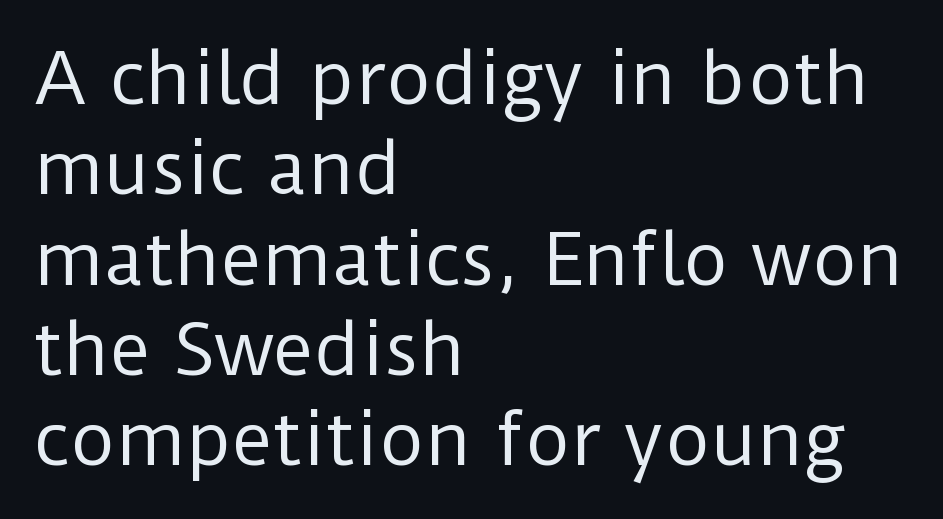
Q: Is the text bold? A: No.
Q: Is the text italic (slanted)? A: No, it is upright.
Q: Is the typeface a serif or a sans-serif typeface? A: Sans-serif.
Q: Is the text underlined? A: No.
Q: How is the paragraph aligned? A: Left-aligned.
Q: Is the spacing between letters normal or unusually wide? A: Normal.
Q: Is the spacing between lines tight, normal or loose? A: Normal.
Q: Width (condensed, normal, or wide)? A: Normal.
Q: Stroke contrast? A: Low.
Q: x-height? A: Medium.
Q: Monospaced? A: No.
